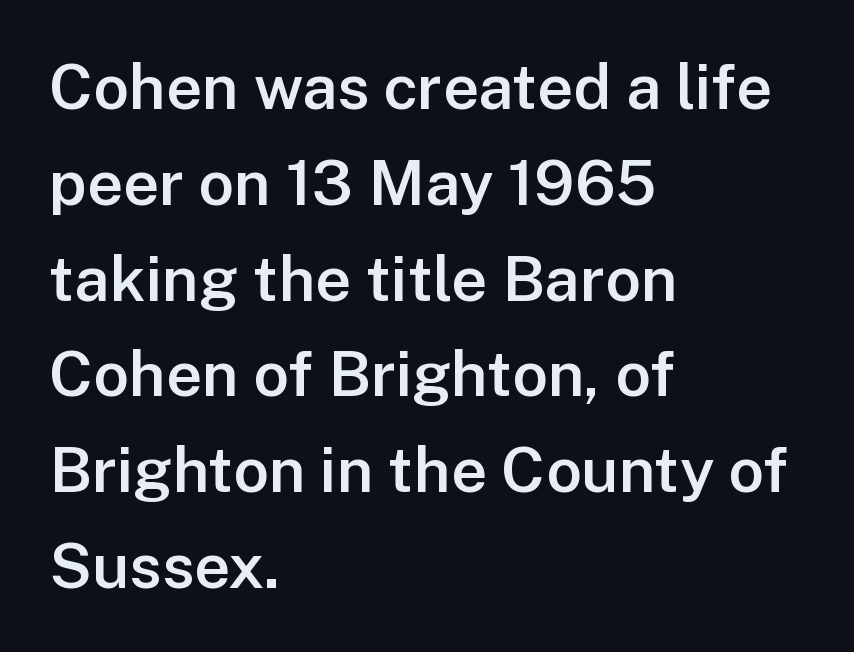
In terms of weight, the rendering is demibold, just under bold. Do the letters lean? They stand straight. No feet cap the strokes, marking this as sans-serif type. Words float on clear page, feet unadorned.
